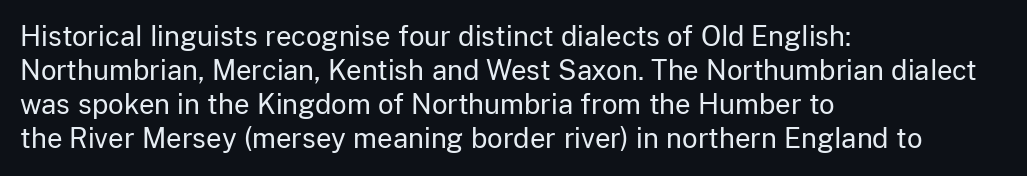
{"italic": "no", "bold": "no", "underline": "no", "align": "left", "line_spacing": "normal", "line_spacing_ratio": 1.26, "letter_spacing": "normal", "letter_spacing_em": 0.0, "glyph_px": 27}
